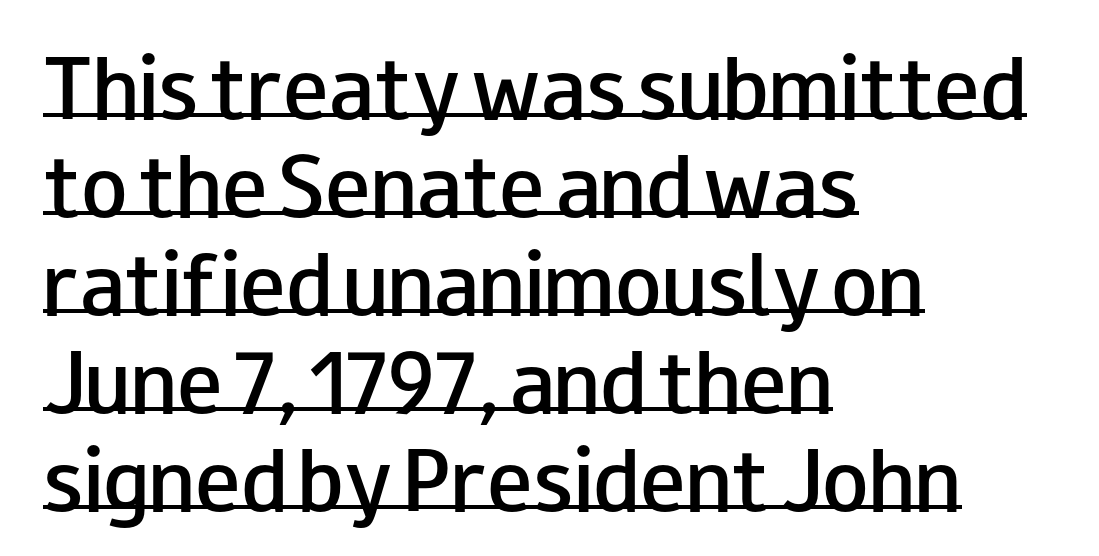
The image shows 76 px semibold, wide sans-serif type, upright; set left-aligned, normal line spacing (1.29x), normal letter spacing, underlined; low stroke contrast and a small x-height.
